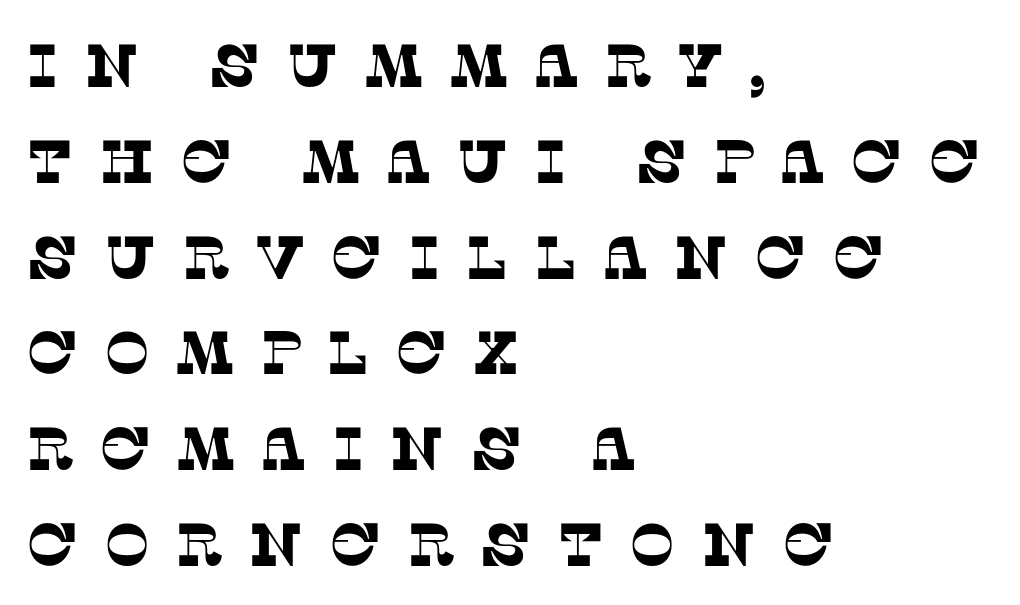
The vertical gap from one line to the next is medium. Nobody drew a line under any word here. The passage shown is typed in a proportional face where columns would drift. Every row of glyphs begins at an identical x-position on the left.
